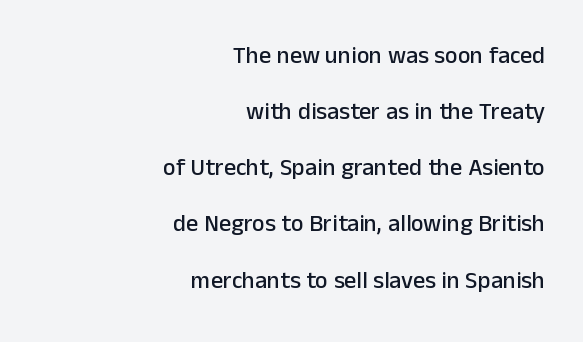
Q: Is the text italic (slanted)? A: No, it is upright.
Q: Is the text underlined? A: No.
Q: How is the paragraph aligned? A: Right-aligned.
Q: Is the spacing between letters normal or unusually wide? A: Normal.
Q: Is the spacing between lines tight, normal or loose? A: Loose.
